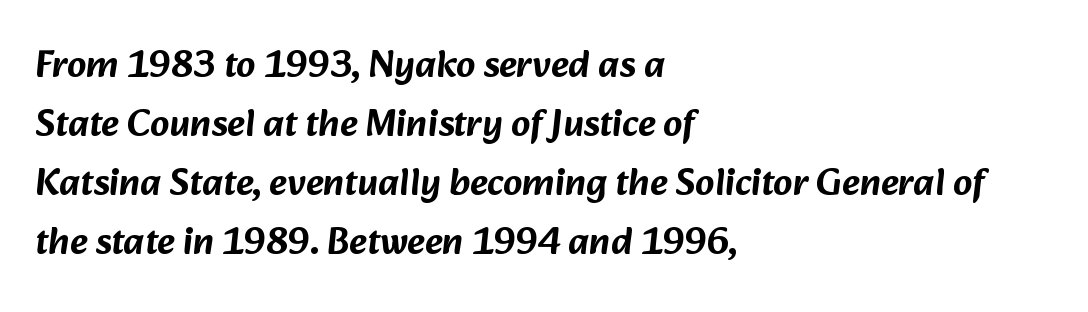
The image shows 38 px sans-serif type; set left-aligned, normal line spacing (1.55x), normal letter spacing, not underlined; low stroke contrast and a medium x-height.
